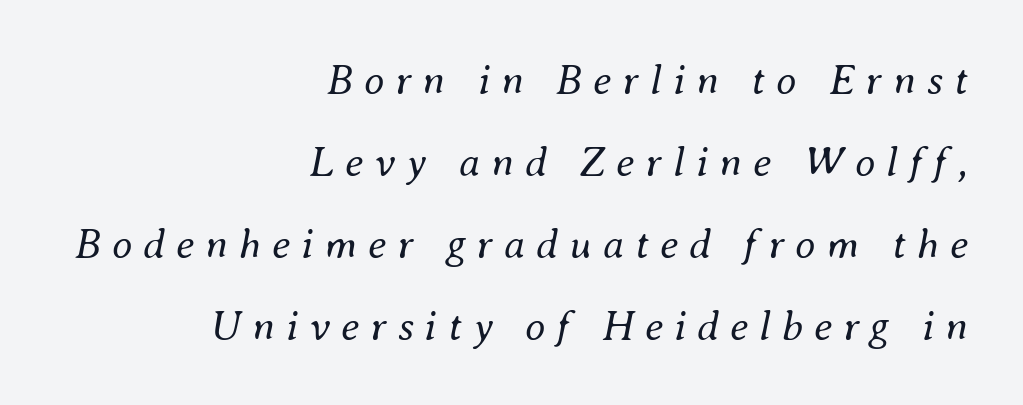
{"italic": "yes", "lean": "right", "slant_degrees": 8, "bold": "no", "weight": "regular", "width": "normal", "stroke_contrast": "medium", "x_height": "small", "monospaced": "no", "underline": "no", "align": "right", "line_spacing": "loose", "line_spacing_ratio": 1.95, "letter_spacing": "wide", "letter_spacing_em": 0.26, "glyph_px": 42}
